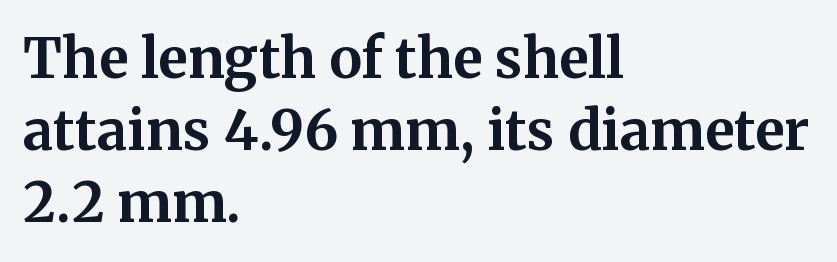
Q: Is the text bold? A: Yes.
Q: Is the text italic (slanted)? A: No, it is upright.
Q: Is the typeface a serif or a sans-serif typeface? A: Serif.
Q: Is the text underlined? A: No.
Q: How is the paragraph aligned? A: Left-aligned.
Q: Is the spacing between letters normal or unusually wide? A: Normal.
Q: Is the spacing between lines tight, normal or loose? A: Normal.
Q: Width (condensed, normal, or wide)? A: Normal.
Q: Stroke contrast? A: Medium.
Q: x-height? A: Medium.
Q: Monospaced? A: No.
